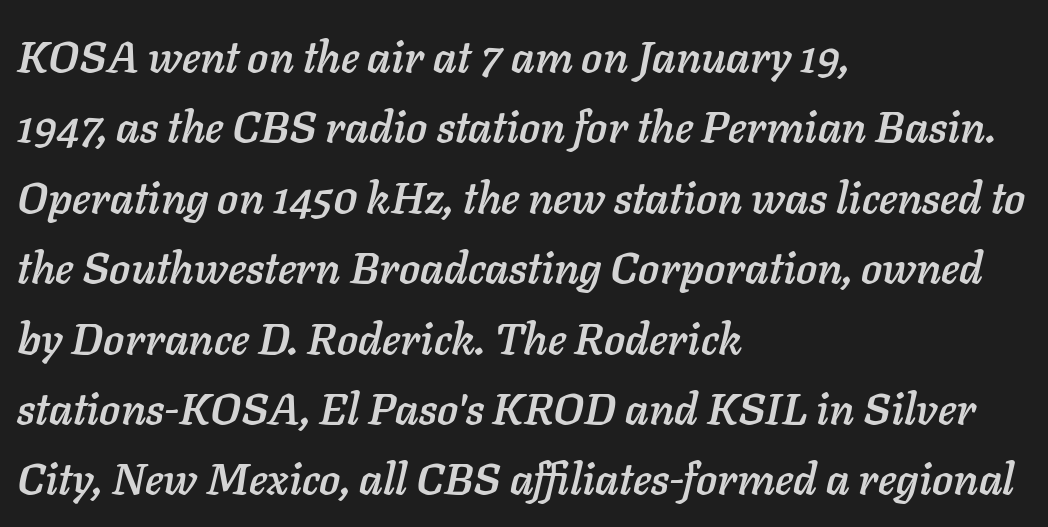
Descender tails drop into unmarked territory. Summary of vertical rhythm: regular, with standard interline spacing. You could call the tracking neutral — neither tight nor loose. A typesetter would call this proportional, since set widths differ per character. Italic? Definitely — the glyphs are oblique. One-word summary of the alignment: left.
